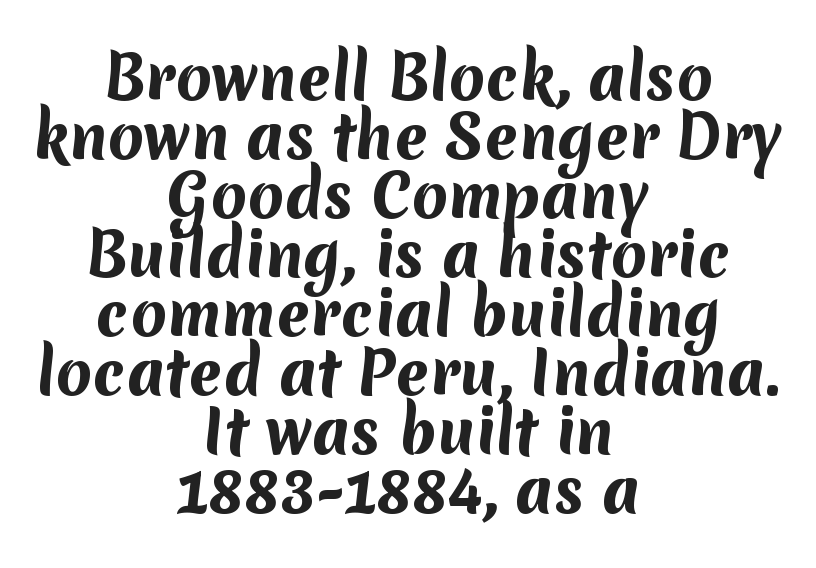
Q: Is the text bold? A: Yes.
Q: Is the typeface a serif or a sans-serif typeface? A: Sans-serif.
Q: Is the text underlined? A: No.
Q: How is the paragraph aligned? A: Centered.
Q: Is the spacing between letters normal or unusually wide? A: Normal.
Q: Is the spacing between lines tight, normal or loose? A: Tight.
Q: Width (condensed, normal, or wide)? A: Normal.
Q: Stroke contrast? A: Medium.
Q: x-height? A: Medium.
Q: Monospaced? A: No.
